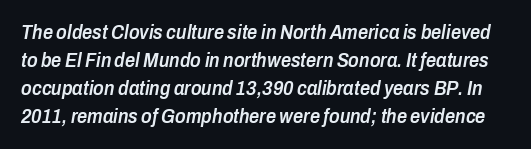
Nobody drew a line under any word here. The gaps between neighbouring characters are ordinary and unremarkable. The designer left line spacing at the default. Weight check: semibold — heavier than regular, not quite bold.
